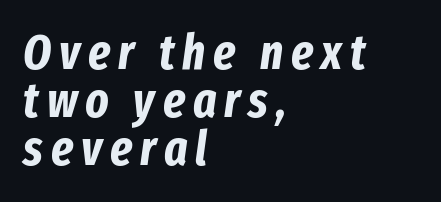
{"italic": "yes", "lean": "right", "slant_degrees": 8, "bold": "yes", "weight": "bold", "width": "condensed", "stroke_contrast": "low", "x_height": "medium", "monospaced": "no", "underline": "no", "align": "left", "line_spacing": "tight", "line_spacing_ratio": 0.98, "glyph_px": 49}
